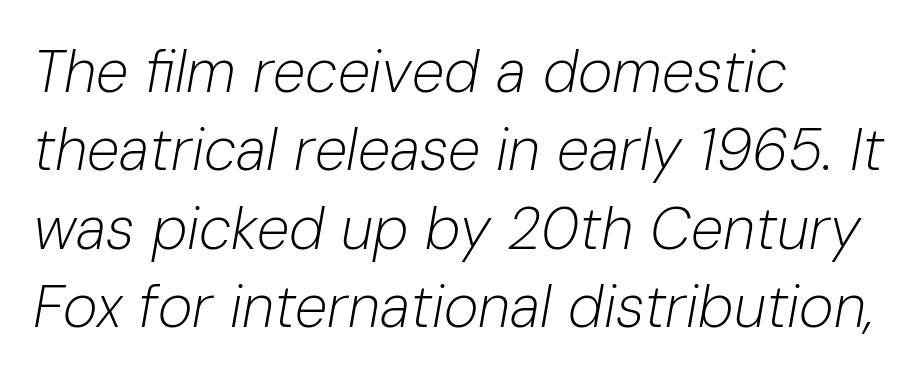
The gaps between neighbouring characters are ordinary and unremarkable. Slant detected: the letters are inclined. Unmarked baselines from the first word to the last. These lines are set flush left with a ragged right edge. Nothing heavy about these letters — not bold at all. Note the varied advance widths — an 'i' is clearly narrower than an 'm'.
